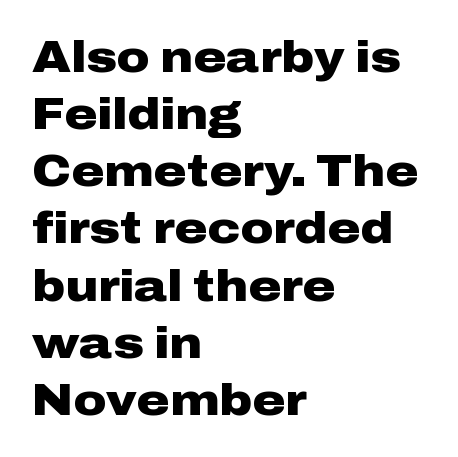
Q: Is the text bold? A: Yes.
Q: Is the text italic (slanted)? A: No, it is upright.
Q: Is the typeface a serif or a sans-serif typeface? A: Sans-serif.
Q: Is the text underlined? A: No.
Q: How is the paragraph aligned? A: Left-aligned.
Q: Is the spacing between letters normal or unusually wide? A: Normal.
Q: Is the spacing between lines tight, normal or loose? A: Normal.
Q: Width (condensed, normal, or wide)? A: Wide.
Q: Stroke contrast? A: Low.
Q: x-height? A: Medium.
Q: Monospaced? A: No.
